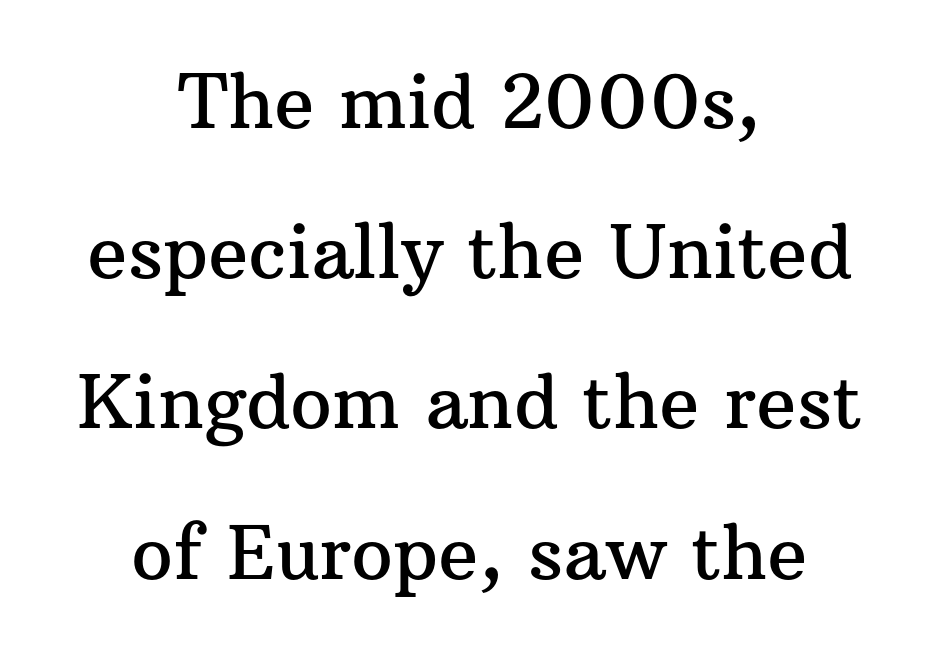
{"serif": "yes", "italic": "no", "width": "normal", "stroke_contrast": "medium", "x_height": "medium", "monospaced": "no", "underline": "no", "align": "center", "line_spacing": "loose", "line_spacing_ratio": 2.03, "letter_spacing": "normal", "letter_spacing_em": 0.0, "glyph_px": 74}
